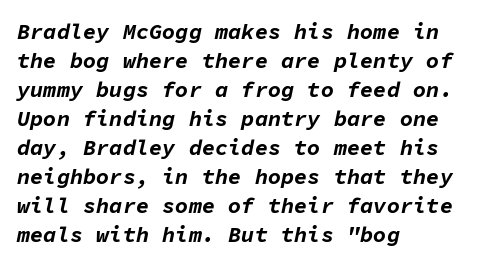
Q: Is the text bold? A: Yes.
Q: Is the text italic (slanted)? A: Yes, it leans right by about 11 degrees.
Q: Is the text underlined? A: No.
Q: How is the paragraph aligned? A: Left-aligned.
Q: Is the spacing between letters normal or unusually wide? A: Normal.
Q: Is the spacing between lines tight, normal or loose? A: Normal.
